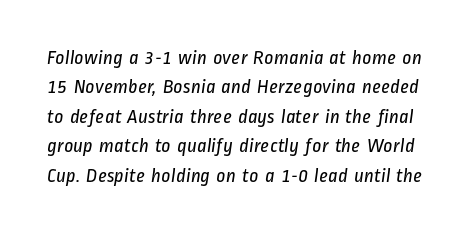
Q: Is the text bold? A: No.
Q: Is the text underlined? A: No.
Q: Is the spacing between letters normal or unusually wide? A: Normal.
Q: Is the spacing between lines tight, normal or loose? A: Normal.
